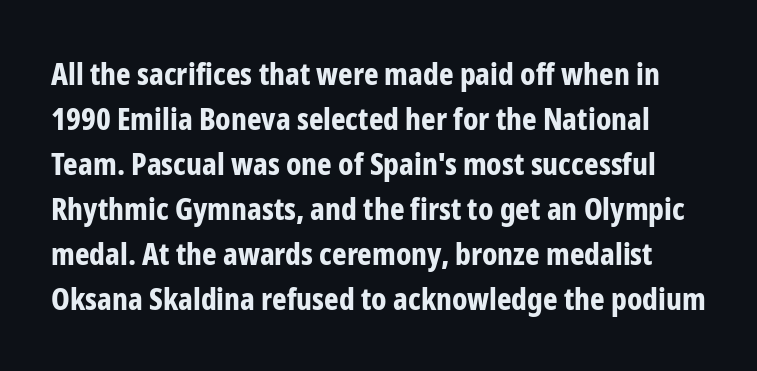
Quick note: underline off. Does the leading feel generous? No, just average. The face used here is rendered with its standard letterfit. Set as a true bold cut, around the 700 mark. A roman cut, with each character standing at attention.
